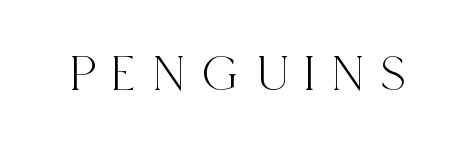
A bare baseline throughout the passage. Regarding serifs, this sample has them. Spacing between characters has been opened up far beyond the box default. Does the lettering tilt? It doesn't — this is upright. The letters advance in unequal steps, a hallmark of proportional type.
